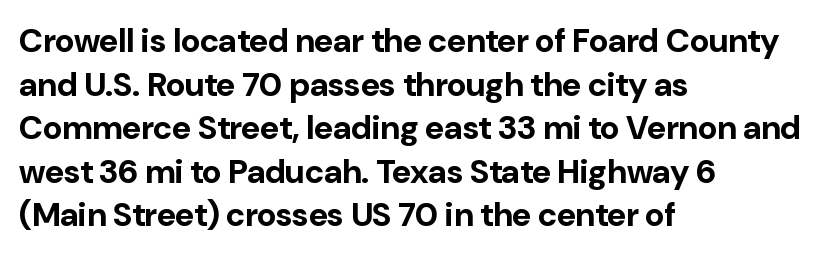
{"serif": "no", "italic": "no", "bold": "yes", "weight": "bold", "width": "normal", "stroke_contrast": "low", "x_height": "medium", "monospaced": "no", "underline": "no", "align": "left", "line_spacing": "normal", "line_spacing_ratio": 1.32, "letter_spacing": "normal", "letter_spacing_em": 0.0, "glyph_px": 33}
